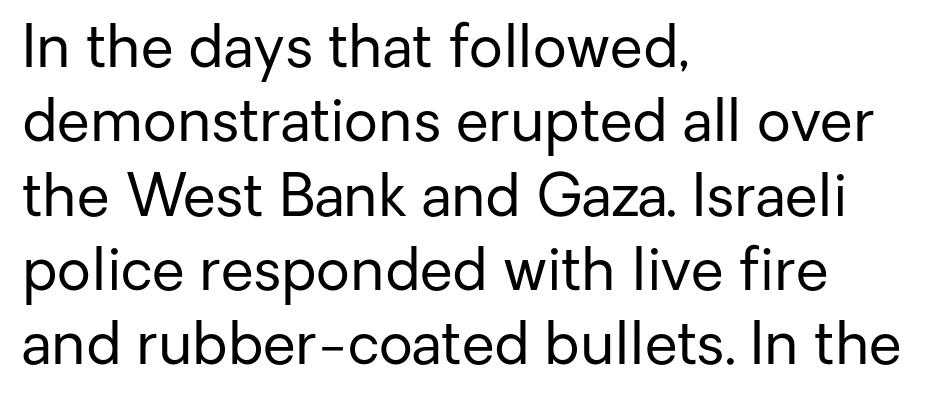
{"serif": "no", "italic": "no", "bold": "no", "weight": "regular", "width": "normal", "stroke_contrast": "low", "x_height": "medium", "monospaced": "no", "underline": "no", "align": "left", "line_spacing": "normal", "line_spacing_ratio": 1.26, "letter_spacing": "normal", "letter_spacing_em": 0.0, "glyph_px": 59}
